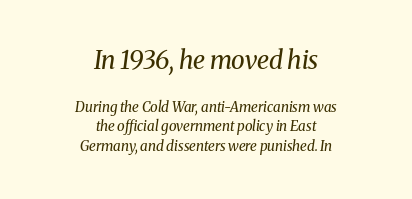
The letters in the upper block stand taller than those in the block below. Teacher's note: observe the equal gaps on both sides — that is centered alignment. Decoration check: the copy has no underline. This sample uses plain, unmodified letter spacing. A quiet, ordinary-to-light weight characterises the typeface.
